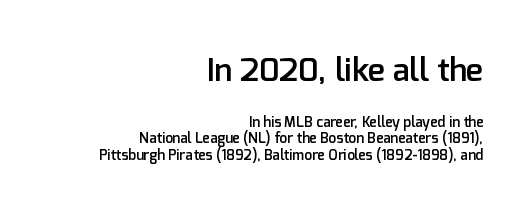
{"serif": "no", "italic": "no", "bold": "semi", "weight": "semibold", "width": "normal", "stroke_contrast": "low", "x_height": "medium", "monospaced": "no", "underline": "no", "align": "right", "line_spacing_ratio": 1.19, "letter_spacing": "normal", "letter_spacing_em": 0.0, "larger_block": "first", "size_ratio": 2.29, "glyph_px": 32}
